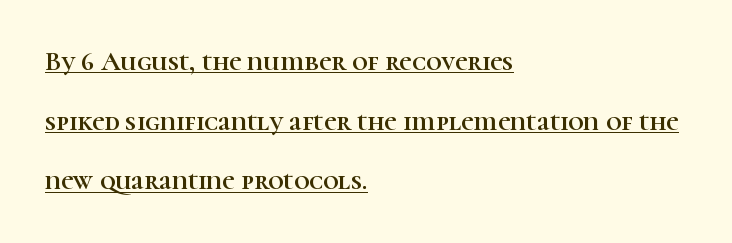
Q: Is the text italic (slanted)? A: No, it is upright.
Q: Is the text underlined? A: Yes.
Q: How is the paragraph aligned? A: Left-aligned.
Q: Is the spacing between letters normal or unusually wide? A: Normal.
Q: Is the spacing between lines tight, normal or loose? A: Loose.
